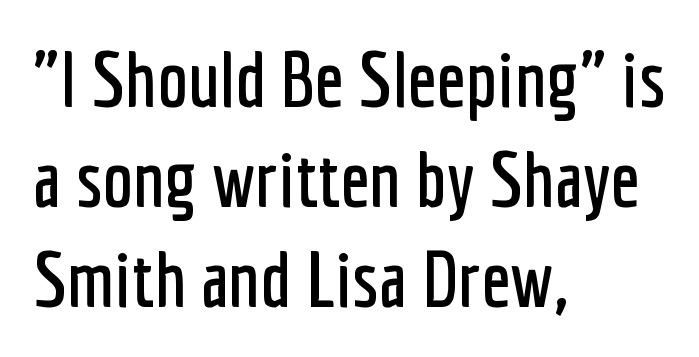
Q: Is the text italic (slanted)? A: No, it is upright.
Q: Is the typeface a serif or a sans-serif typeface? A: Sans-serif.
Q: Is the text underlined? A: No.
Q: How is the paragraph aligned? A: Left-aligned.
Q: Is the spacing between letters normal or unusually wide? A: Normal.
Q: Is the spacing between lines tight, normal or loose? A: Normal.
Q: Width (condensed, normal, or wide)? A: Condensed.
Q: Stroke contrast? A: Low.
Q: x-height? A: Medium.
Q: Monospaced? A: No.
